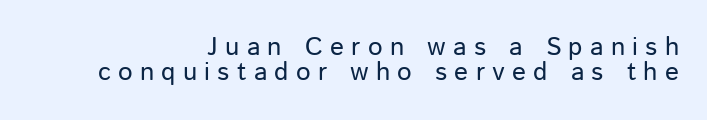
The image shows 26 px text type, upright; set right-aligned, tight line spacing (0.96x), unusually wide letter spacing (+0.28 em), not underlined.
